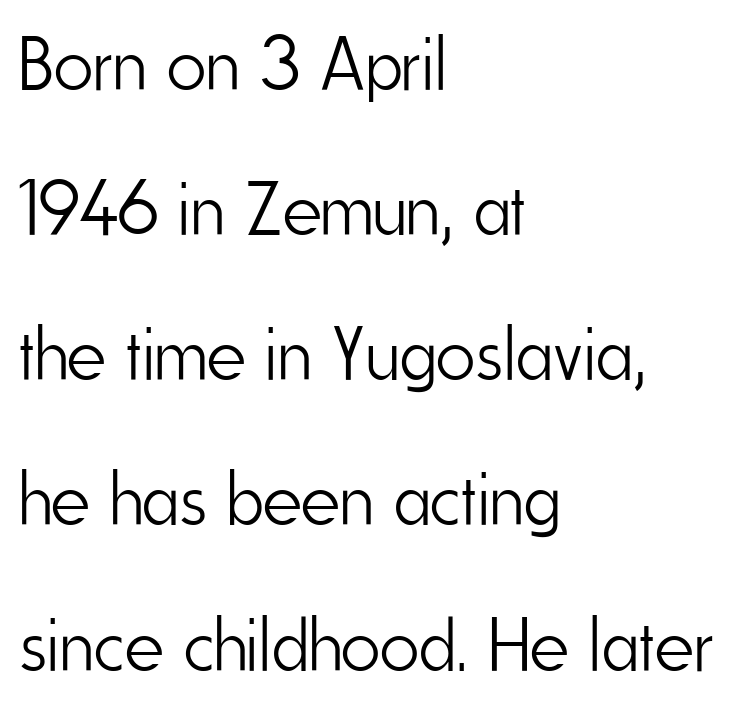
Q: Is the text bold? A: No.
Q: Is the text italic (slanted)? A: No, it is upright.
Q: Is the typeface a serif or a sans-serif typeface? A: Sans-serif.
Q: Is the text underlined? A: No.
Q: How is the paragraph aligned? A: Left-aligned.
Q: Is the spacing between letters normal or unusually wide? A: Normal.
Q: Is the spacing between lines tight, normal or loose? A: Loose.
Q: Width (condensed, normal, or wide)? A: Condensed.
Q: Stroke contrast? A: Low.
Q: x-height? A: Small.
Q: Monospaced? A: No.
